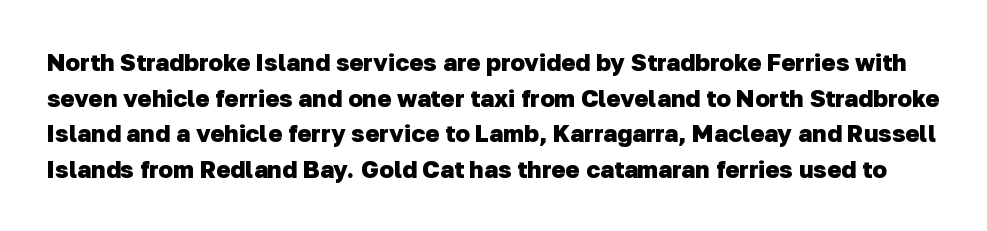
{"bold": "yes", "underline": "no", "line_spacing": "normal", "line_spacing_ratio": 1.48, "letter_spacing": "normal", "letter_spacing_em": 0.0, "glyph_px": 24}
